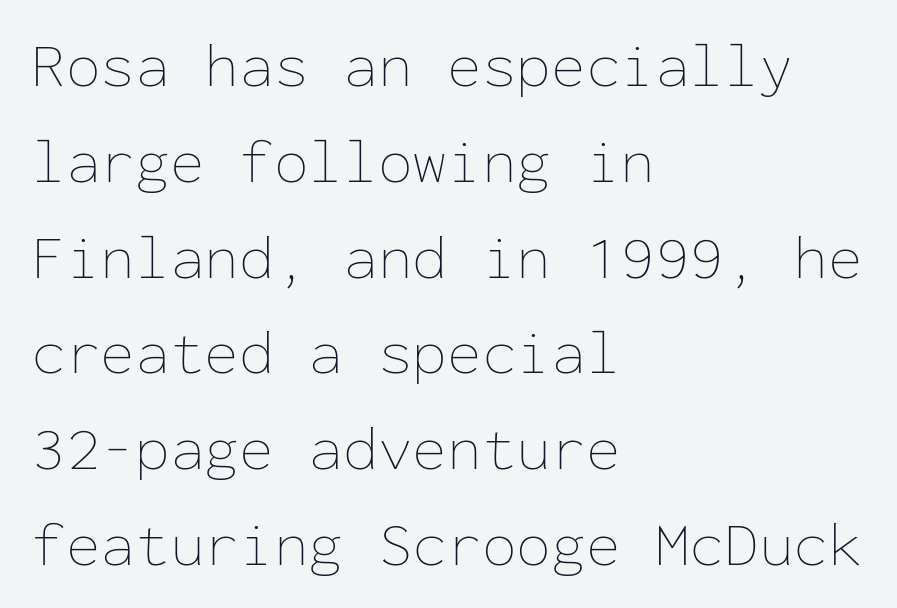
{"italic": "no", "bold": "no", "weight": "thin", "width": "normal", "stroke_contrast": "low", "x_height": "medium", "monospaced": "yes", "underline": "no", "align": "left", "line_spacing": "normal", "line_spacing_ratio": 1.52, "letter_spacing": "normal", "letter_spacing_em": 0.0, "glyph_px": 63}
